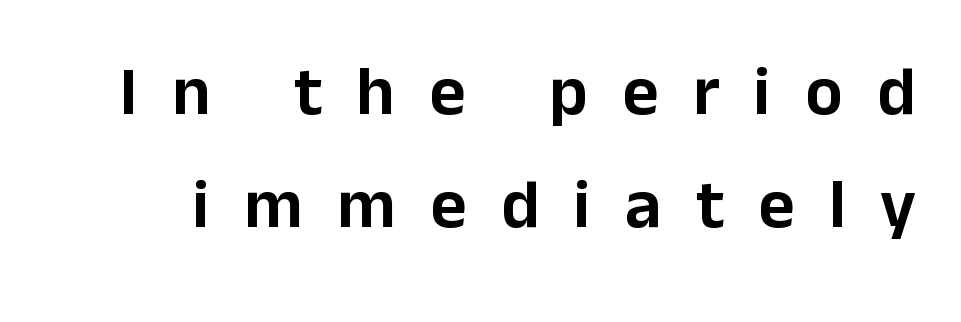
The image shows 70 px sans-serif type, upright; set normal line spacing (1.62x), unusually wide letter spacing (+0.49 em), not underlined; low stroke contrast and a medium x-height.
